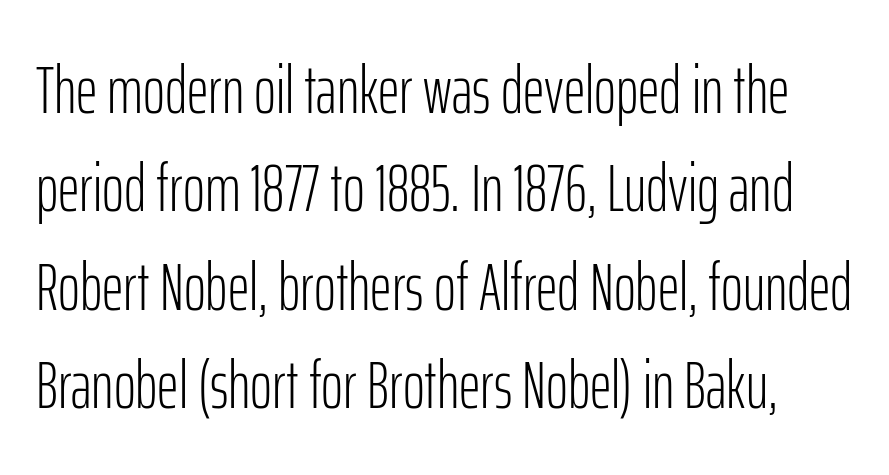
These lines are rendered in a variable-pitch font. Letterform terminals end flat and unadorned throughout the passage. These glyphs show unthickened strokes, regular width or finer. Tall strokes in this sample are plumb rather than angled. Default kerning and tracking; the words read as compact shapes.
